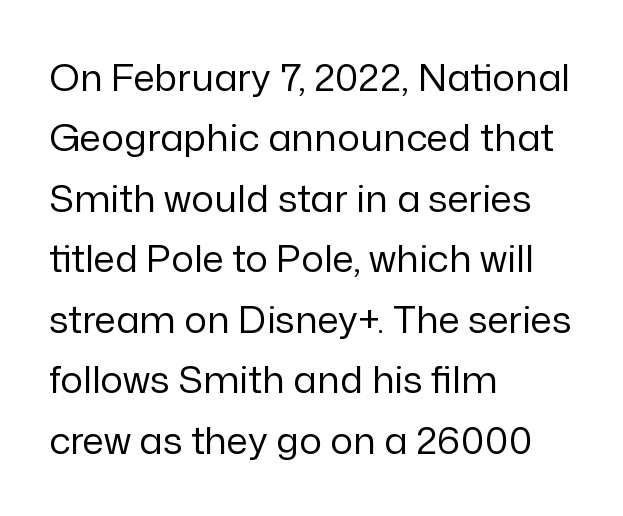
A typesetter would call this proportional, since set widths differ per character. Serif or sans? Sans — the stroke terminals are bare. Visually the block forms a straight wall on the left and a jagged coastline on the right. Honestly, there is no underline to notice here at all. The specimen reads as upright at a glance.
